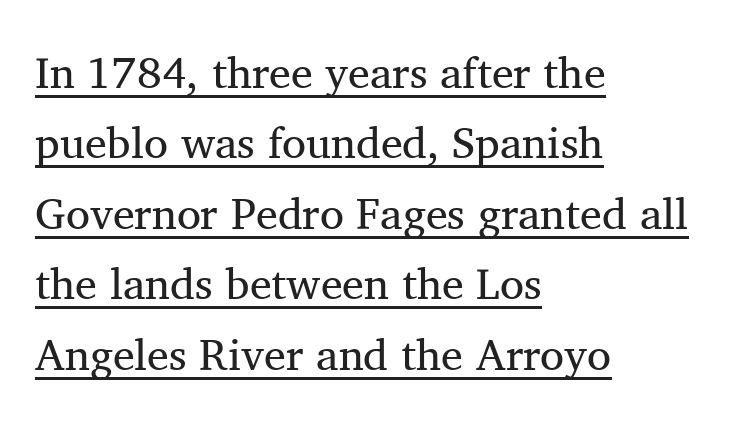
Check where the strokes stop: tiny serifs finish them off. There is no visible air inserted between adjacent glyphs. Is there an underline? Yes — a line sits under the letters. No letter is thick-stroked: the sample isn't bold. Visually the block forms a straight wall on the left and a jagged coastline on the right. This sample has the flowing, uneven cadence of proportional lettering.
